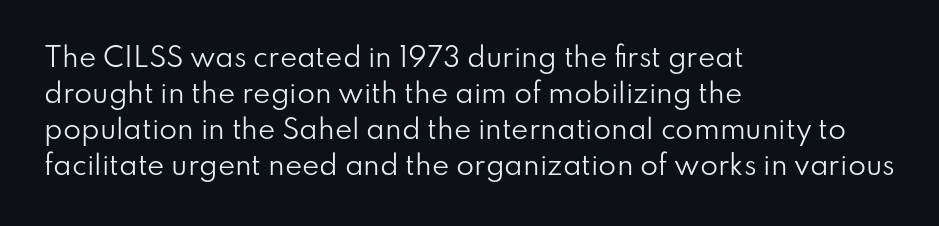
{"italic": "no", "bold": "no", "underline": "no", "align": "left", "line_spacing": "normal", "line_spacing_ratio": 1.38, "letter_spacing": "normal", "letter_spacing_em": 0.0, "glyph_px": 26}
